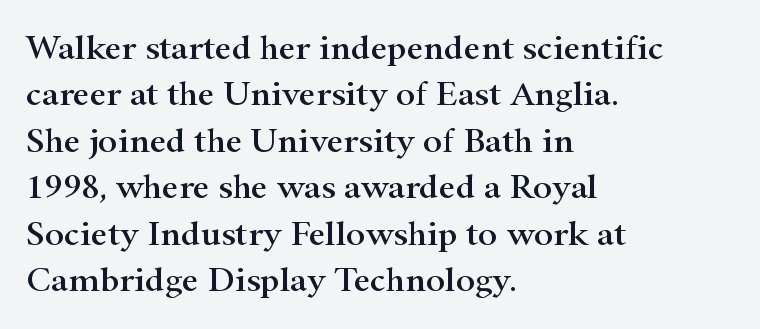
Q: Is the text italic (slanted)? A: No, it is upright.
Q: Is the typeface a serif or a sans-serif typeface? A: Serif.
Q: Is the text underlined? A: No.
Q: How is the paragraph aligned? A: Left-aligned.
Q: Is the spacing between letters normal or unusually wide? A: Normal.
Q: Is the spacing between lines tight, normal or loose? A: Normal.
Q: Width (condensed, normal, or wide)? A: Wide.
Q: Stroke contrast? A: High.
Q: x-height? A: Small.
Q: Monospaced? A: No.
